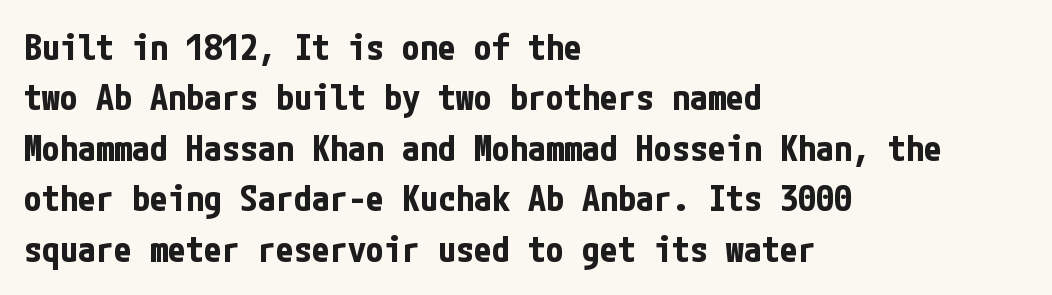
Caption: bold face, heavy strokes. If you drew a line through each stem, it would be perfectly vertical. This block has exactly the height ordinary leading produces. Short and long lines alike share a common starting point at left. The line texture is even and compact thanks to regular tracking. The gap between lines stays unmarked.
